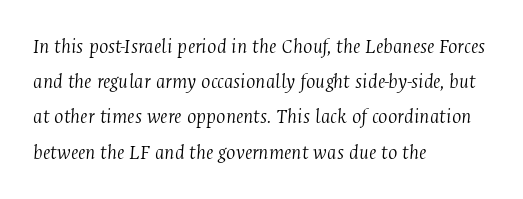
The image shows 22 px text type, italic (leaning right); set left-aligned, normal line spacing (1.6x), normal letter spacing, not underlined.
